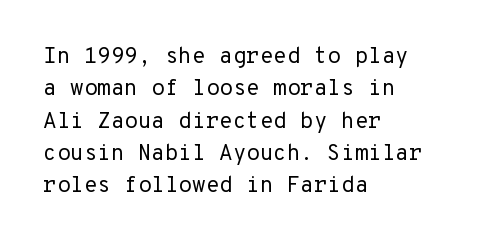
{"italic": "no", "bold": "no", "underline": "no", "align": "left", "line_spacing": "normal", "line_spacing_ratio": 1.47, "letter_spacing": "normal", "letter_spacing_em": 0.0, "glyph_px": 22}
